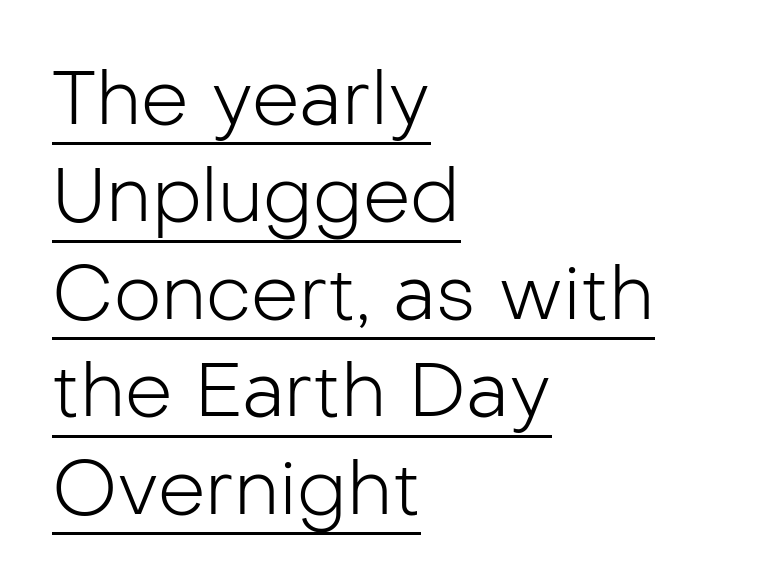
Q: Is the text bold? A: No.
Q: Is the text italic (slanted)? A: No, it is upright.
Q: Is the typeface a serif or a sans-serif typeface? A: Sans-serif.
Q: Is the text underlined? A: Yes.
Q: How is the paragraph aligned? A: Left-aligned.
Q: Is the spacing between letters normal or unusually wide? A: Normal.
Q: Is the spacing between lines tight, normal or loose? A: Normal.
Q: Width (condensed, normal, or wide)? A: Normal.
Q: Stroke contrast? A: Low.
Q: x-height? A: Medium.
Q: Monospaced? A: No.
